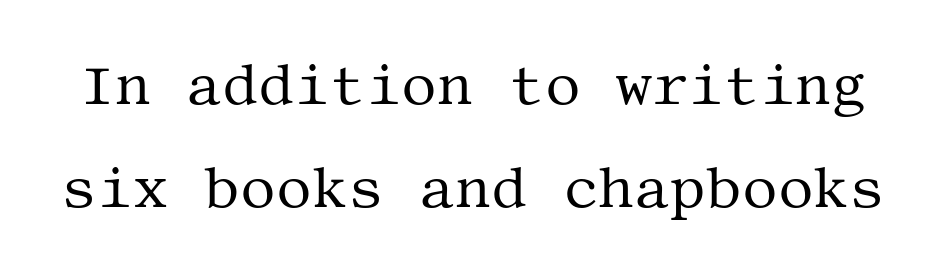
Nope, not italic — everything's standing straight. The face used here is rendered with its standard letterfit. The font is comparable to plain body text, perhaps lighter. The area under the type is left untouched. Serifs: yes, visible at the terminals of the letterforms.
